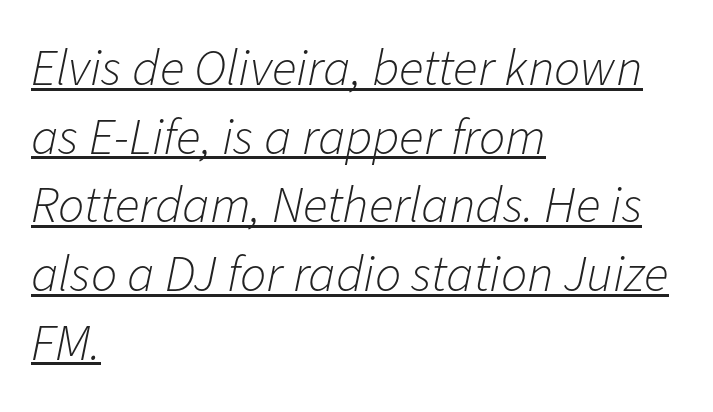
{"italic": "yes", "lean": "right", "slant_degrees": 11, "bold": "no", "weight": "light", "width": "normal", "stroke_contrast": "low", "x_height": "medium", "monospaced": "no", "underline": "yes", "align": "left", "line_spacing": "normal", "line_spacing_ratio": 1.32, "letter_spacing": "normal", "letter_spacing_em": 0.0, "glyph_px": 52}
